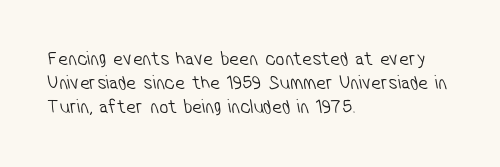
The image shows 20 px text type; set left-aligned, line spacing 1.21x, normal letter spacing, not underlined.
